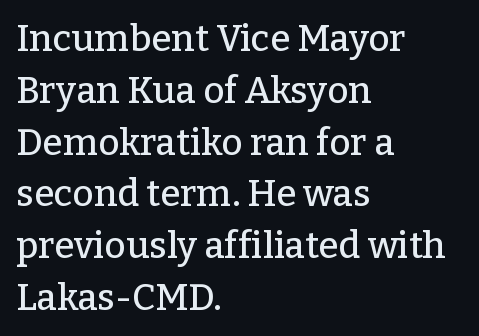
Q: Is the text italic (slanted)? A: No, it is upright.
Q: Is the typeface a serif or a sans-serif typeface? A: Serif.
Q: Is the text underlined? A: No.
Q: How is the paragraph aligned? A: Left-aligned.
Q: Is the spacing between letters normal or unusually wide? A: Normal.
Q: Is the spacing between lines tight, normal or loose? A: Normal.
Q: Width (condensed, normal, or wide)? A: Normal.
Q: Stroke contrast? A: Low.
Q: x-height? A: Medium.
Q: Monospaced? A: No.
